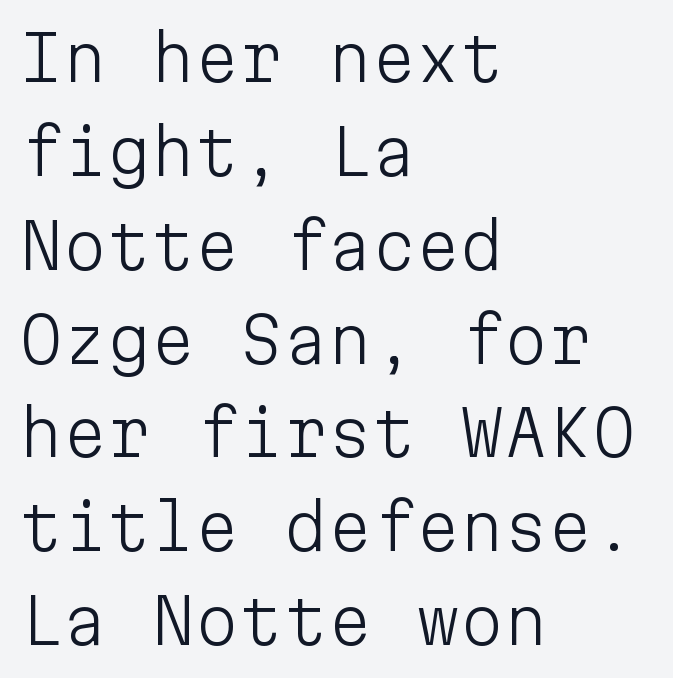
The image shows 63 px light sans-serif type, upright, monospaced; set left-aligned, normal line spacing (1.49x), normal letter spacing, not underlined; low stroke contrast and a medium x-height.
